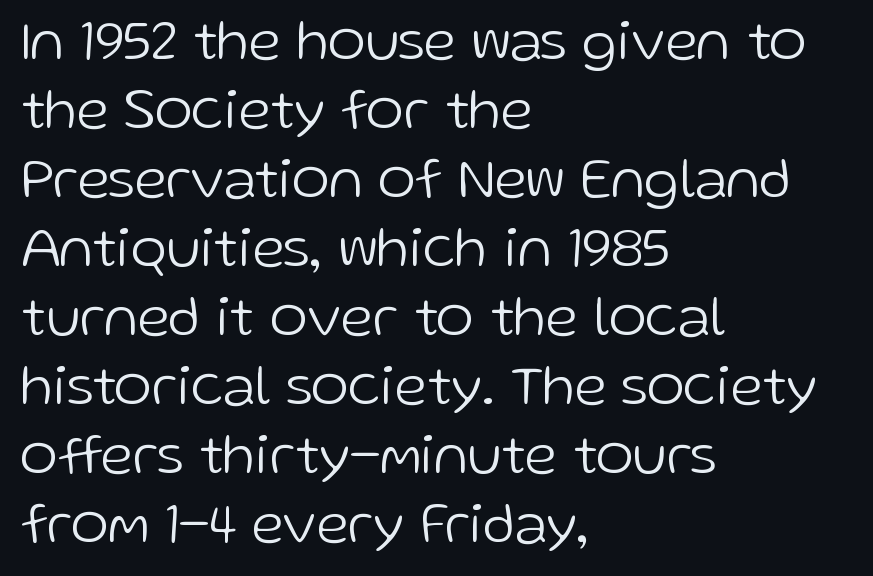
{"serif": "no", "italic": "no", "bold": "no", "weight": "light", "width": "normal", "stroke_contrast": "low", "x_height": "medium", "monospaced": "no", "underline": "no", "align": "left", "line_spacing_ratio": 1.21, "letter_spacing": "normal", "letter_spacing_em": 0.0, "glyph_px": 57}
